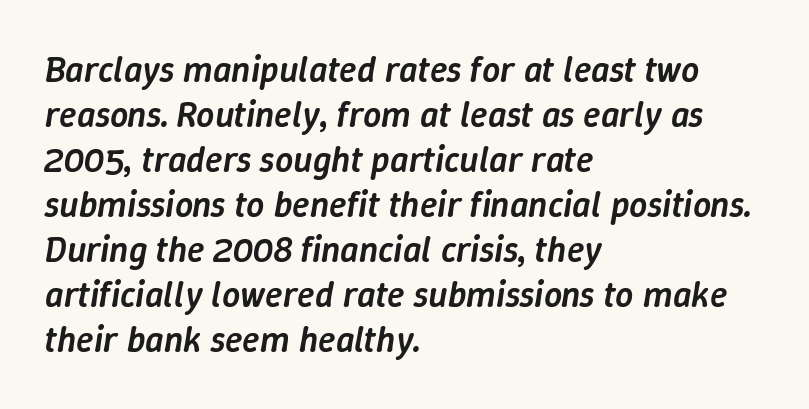
The image shows 36 px semibold type, italic (leaning right); set left-aligned, normal line spacing (1.25x), normal letter spacing, not underlined; low stroke contrast and a medium x-height.
